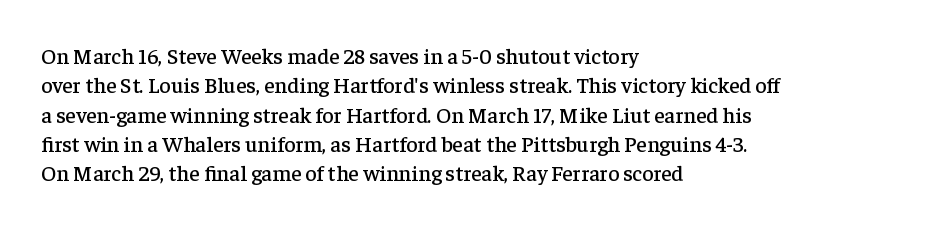
The image shows 22 px text type, upright; set left-aligned, normal line spacing (1.33x), normal letter spacing, not underlined.
